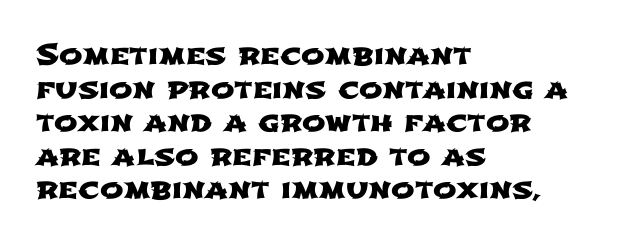
Q: Is the typeface a serif or a sans-serif typeface? A: Sans-serif.
Q: Is the text underlined? A: No.
Q: How is the paragraph aligned? A: Left-aligned.
Q: Is the spacing between letters normal or unusually wide? A: Normal.
Q: Width (condensed, normal, or wide)? A: Wide.
Q: Stroke contrast? A: Low.
Q: x-height? A: Medium.
Q: Monospaced? A: No.
